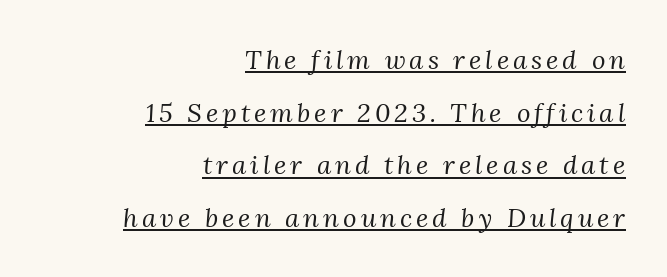
The image shows 26 px text type, italic (leaning right); set right-aligned, loose line spacing (2.02x), underlined.
